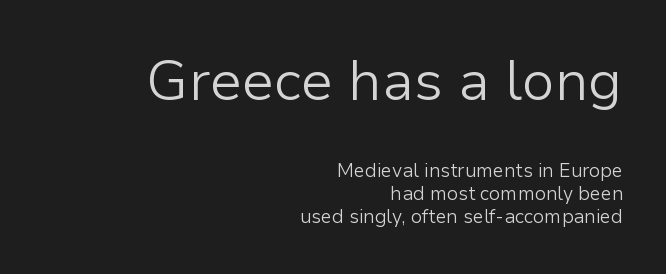
{"serif": "no", "italic": "no", "bold": "no", "weight": "light", "width": "normal", "stroke_contrast": "low", "x_height": "medium", "monospaced": "no", "underline": "no", "align": "right", "line_spacing_ratio": 1.23, "letter_spacing": "normal", "letter_spacing_em": 0.0, "larger_block": "first", "size_ratio": 2.95, "glyph_px": 56}
